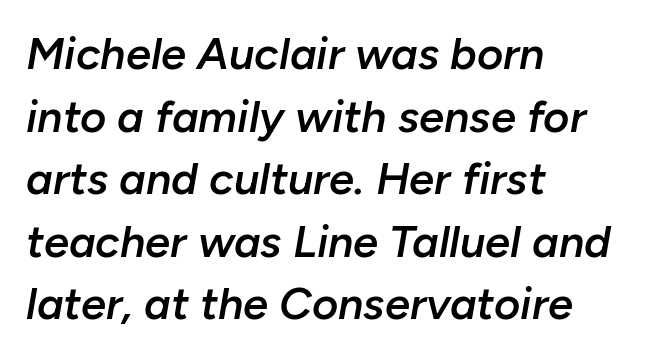
The image shows 45 px semibold type, italic (leaning right); set left-aligned, normal line spacing (1.39x), normal letter spacing, not underlined; low stroke contrast and a medium x-height.
